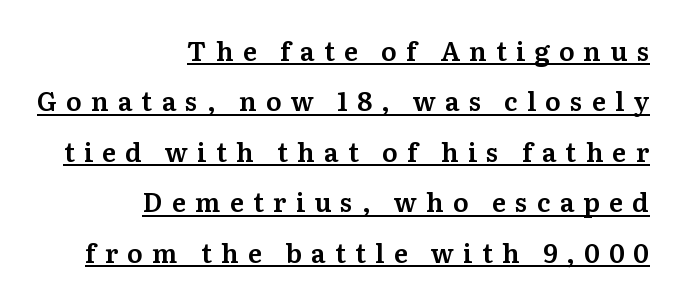
Q: Is the text italic (slanted)? A: No, it is upright.
Q: Is the text underlined? A: Yes.
Q: How is the paragraph aligned? A: Right-aligned.
Q: Is the spacing between letters normal or unusually wide? A: Unusually wide.
Q: Is the spacing between lines tight, normal or loose? A: Loose.
